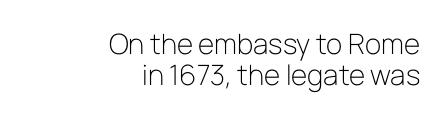
{"serif": "no", "italic": "no", "bold": "no", "weight": "light", "width": "normal", "stroke_contrast": "low", "x_height": "medium", "monospaced": "no", "underline": "no", "align": "right", "line_spacing": "tight", "line_spacing_ratio": 1.12, "letter_spacing": "normal", "letter_spacing_em": 0.0, "glyph_px": 28}
